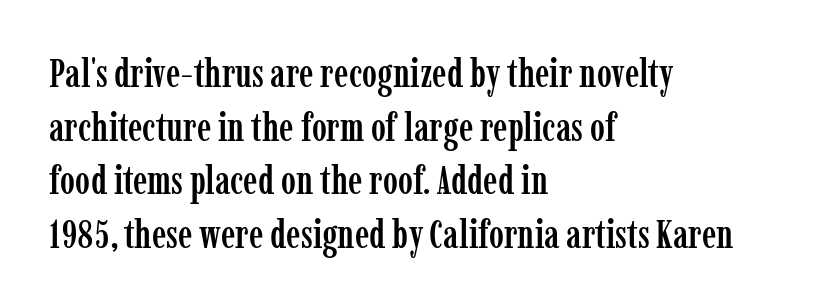
The image shows 40 px condensed serif type, upright; set left-aligned, normal line spacing (1.34x), normal letter spacing, not underlined; low stroke contrast and a medium x-height.
